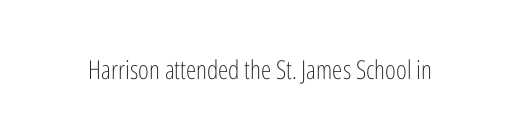
A roman cut, with each character standing at attention. Decoration check: the copy has no underline. The gaps between neighbouring characters are ordinary and unremarkable. Bold? No — there's no thickening of the strokes.
